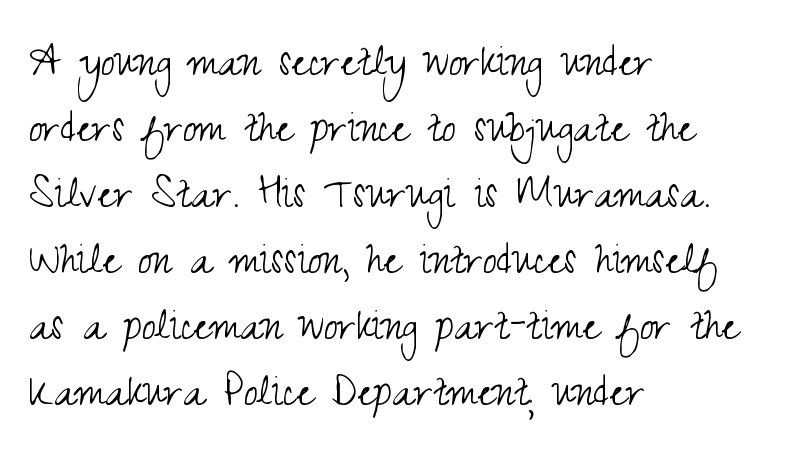
{"serif": "no", "italic": "no", "bold": "no", "weight": "light", "width": "condensed", "stroke_contrast": "medium", "x_height": "small", "monospaced": "no", "underline": "no", "align": "left", "line_spacing": "normal", "line_spacing_ratio": 1.32, "letter_spacing": "normal", "letter_spacing_em": 0.0, "glyph_px": 50}
